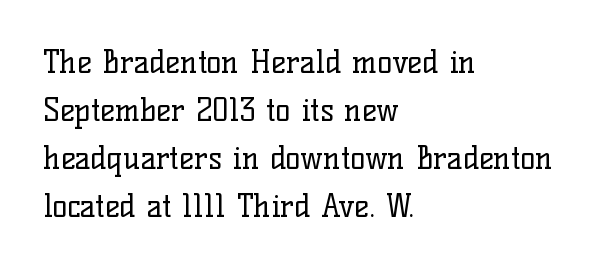
Q: Is the text bold? A: No.
Q: Is the text italic (slanted)? A: No, it is upright.
Q: Is the typeface a serif or a sans-serif typeface? A: Serif.
Q: Is the text underlined? A: No.
Q: How is the paragraph aligned? A: Left-aligned.
Q: Is the spacing between letters normal or unusually wide? A: Normal.
Q: Is the spacing between lines tight, normal or loose? A: Normal.
Q: Width (condensed, normal, or wide)? A: Normal.
Q: Stroke contrast? A: Low.
Q: x-height? A: Medium.
Q: Monospaced? A: No.
